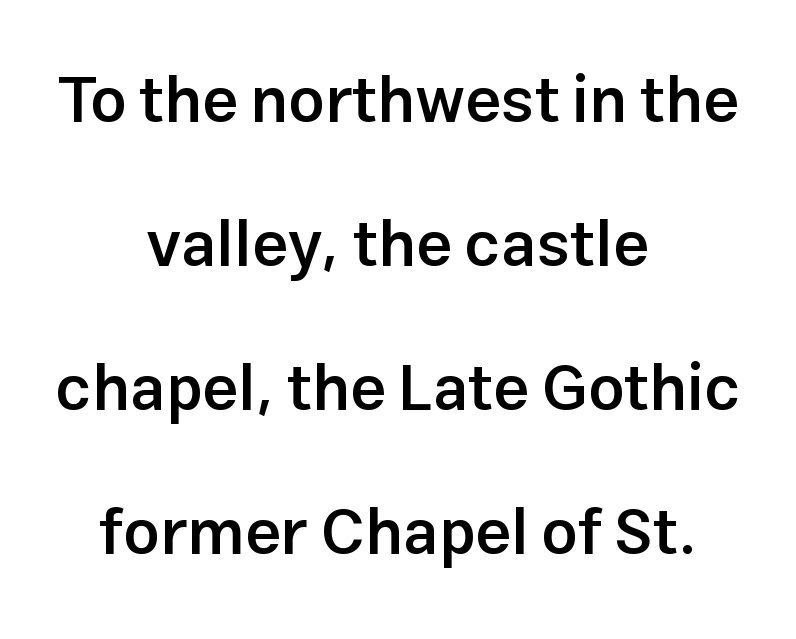
Q: Is the text bold? A: Semi-bold.
Q: Is the text italic (slanted)? A: No, it is upright.
Q: Is the typeface a serif or a sans-serif typeface? A: Sans-serif.
Q: Is the text underlined? A: No.
Q: How is the paragraph aligned? A: Centered.
Q: Is the spacing between letters normal or unusually wide? A: Normal.
Q: Is the spacing between lines tight, normal or loose? A: Loose.
Q: Width (condensed, normal, or wide)? A: Normal.
Q: Stroke contrast? A: Low.
Q: x-height? A: Medium.
Q: Monospaced? A: No.
